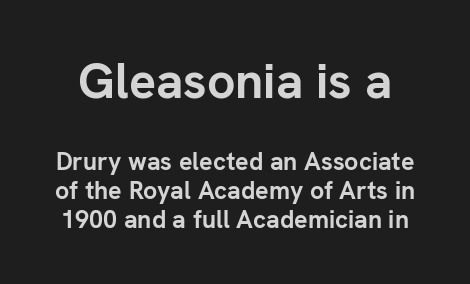
The image shows 50 px semibold sans-serif type, upright; set tight line spacing (1.15x), normal letter spacing, not underlined; the first (top) block is 2.0x larger; low stroke contrast and a medium x-height.
